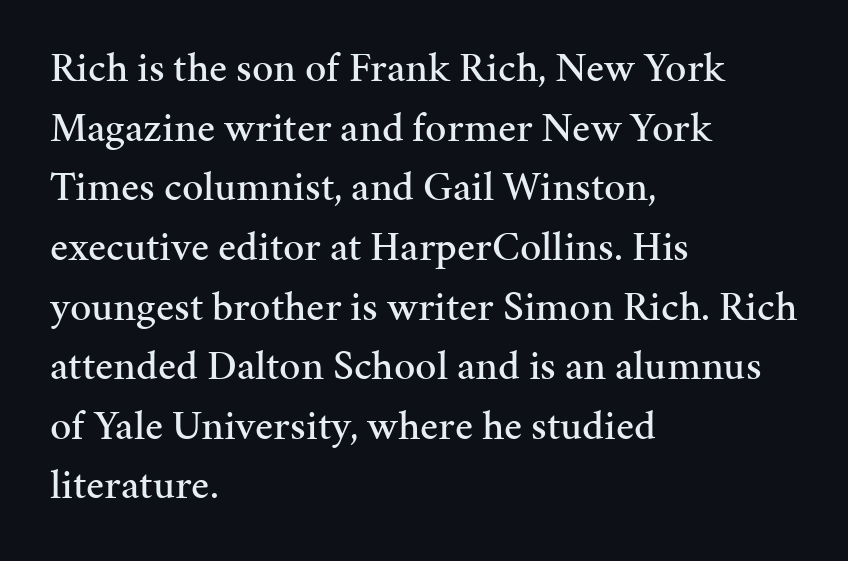
Q: Is the text italic (slanted)? A: No, it is upright.
Q: Is the typeface a serif or a sans-serif typeface? A: Serif.
Q: Is the text underlined? A: No.
Q: How is the paragraph aligned? A: Left-aligned.
Q: Is the spacing between letters normal or unusually wide? A: Normal.
Q: Is the spacing between lines tight, normal or loose? A: Normal.
Q: Width (condensed, normal, or wide)? A: Normal.
Q: Stroke contrast? A: Medium.
Q: x-height? A: Medium.
Q: Monospaced? A: No.
